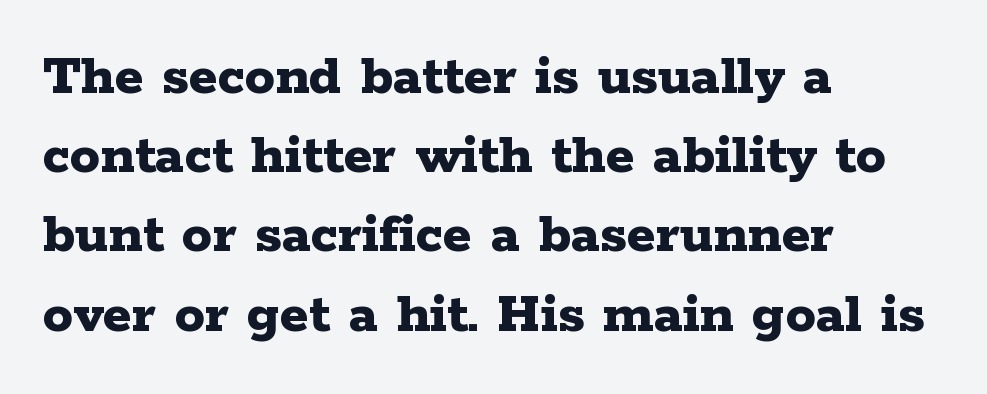
This is heavy type, rendered in bold. The passage shown is typed in a proportional face where columns would drift. The words here are not underlined. Evenly set lines give the paragraph a standard silhouette. When letters stand straight like this, we call the style roman or upright. There is no visible air inserted between adjacent glyphs.
